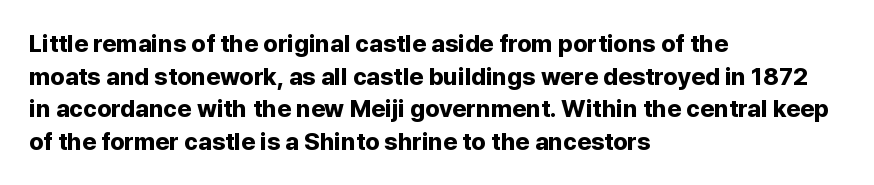
{"italic": "no", "bold": "yes", "underline": "no", "align": "left", "line_spacing": "normal", "line_spacing_ratio": 1.36, "letter_spacing": "normal", "letter_spacing_em": 0.0, "glyph_px": 24}
